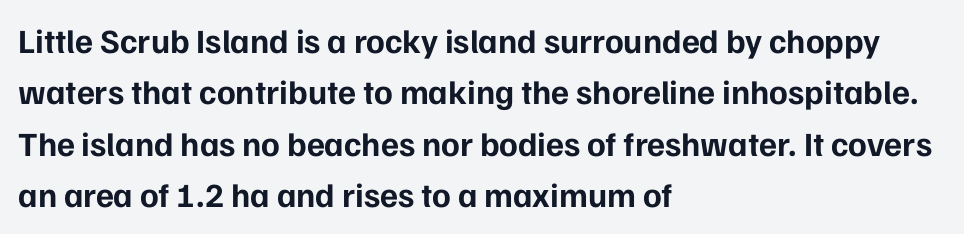
These lines are rendered in a variable-pitch font. Every stem runs plumb, perpendicular to the baseline. How heavy is the stroke? Heavy — this is a bold. The gaps between neighbouring characters are ordinary and unremarkable. Whoever set this chose a conventional vertical rhythm.
